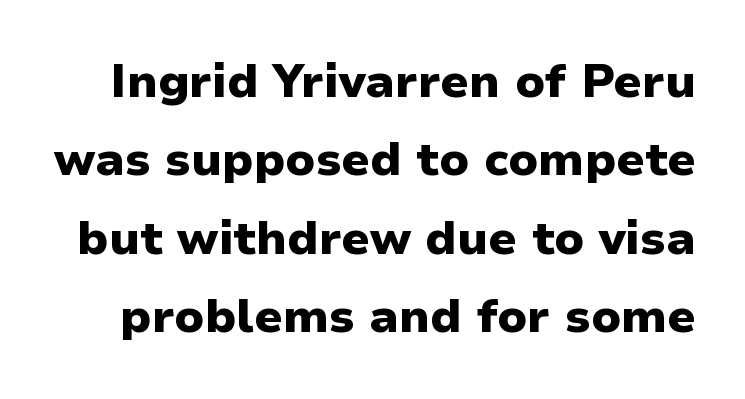
The glyphs are unaccompanied by any horizontal stroke below them. Do the characters align in a grid? No, the font is proportional. Here the glyphs are tracked normally, forming tight word shapes. Does the weight exceed regular? Yes, all the way to bold.
